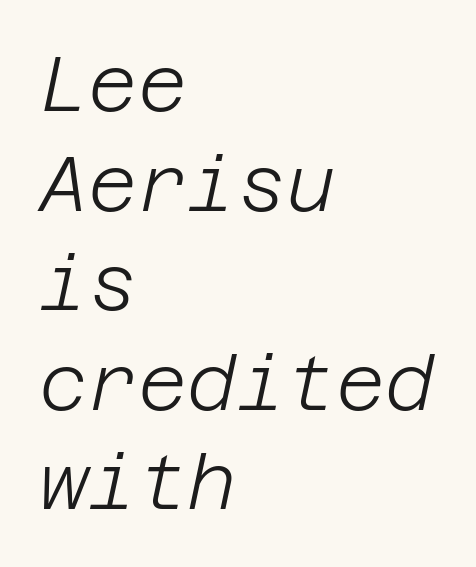
Q: Is the text bold? A: No.
Q: Is the text italic (slanted)? A: Yes, it leans right by about 12 degrees.
Q: Is the text underlined? A: No.
Q: How is the paragraph aligned? A: Left-aligned.
Q: Is the spacing between letters normal or unusually wide? A: Normal.
Q: Is the spacing between lines tight, normal or loose? A: Normal.
Q: Width (condensed, normal, or wide)? A: Normal.
Q: Stroke contrast? A: Low.
Q: x-height? A: Large.
